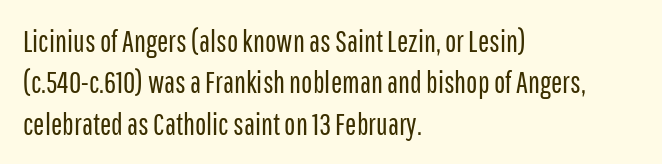
Q: Is the text bold? A: No.
Q: Is the text italic (slanted)? A: No, it is upright.
Q: Is the typeface a serif or a sans-serif typeface? A: Sans-serif.
Q: Is the text underlined? A: No.
Q: How is the paragraph aligned? A: Left-aligned.
Q: Is the spacing between letters normal or unusually wide? A: Normal.
Q: Is the spacing between lines tight, normal or loose? A: Normal.
Q: Width (condensed, normal, or wide)? A: Condensed.
Q: Stroke contrast? A: Low.
Q: x-height? A: Medium.
Q: Monospaced? A: No.
